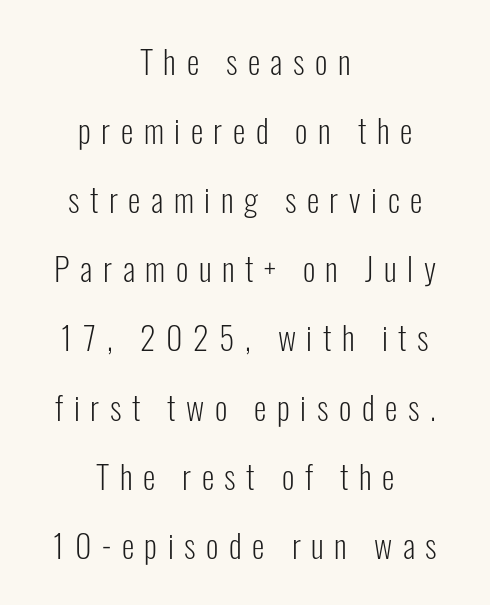
Leading is clearly above the norm, producing a sparse column. Decoration check: the copy has no underline. Character widths vary here, with narrow letters taking less room than wide ones. Weight class: somewhere from thin through regular. Nope, no serifs anywhere on these letters. Compared with a flush-left layout, this one balances lines on the center instead.
